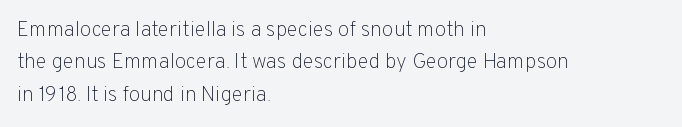
The image shows 21 px text type, upright; set left-aligned, normal line spacing (1.54x), normal letter spacing, not underlined.
